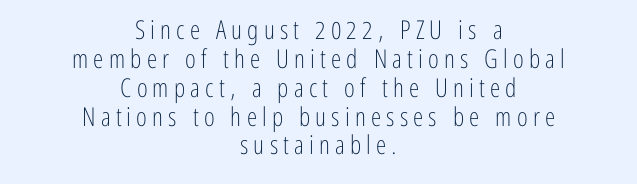
Q: Is the text bold? A: No.
Q: Is the text italic (slanted)? A: No, it is upright.
Q: Is the text underlined? A: No.
Q: How is the paragraph aligned? A: Centered.
Q: Is the spacing between letters normal or unusually wide? A: Unusually wide.
Q: Is the spacing between lines tight, normal or loose? A: Tight.
